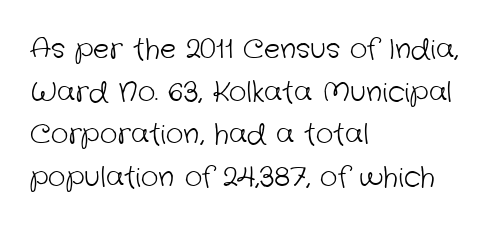
Q: Is the text bold? A: No.
Q: Is the text underlined? A: No.
Q: How is the paragraph aligned? A: Left-aligned.
Q: Is the spacing between letters normal or unusually wide? A: Normal.
Q: Is the spacing between lines tight, normal or loose? A: Normal.
